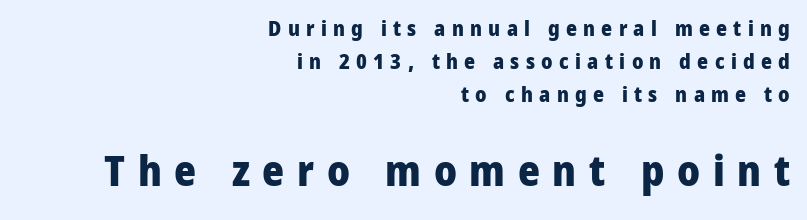
The image shows 42 px heavy sans-serif type, upright; set right-aligned, normal line spacing (1.56x), unusually wide letter spacing (+0.3 em), not underlined; the second (bottom) block is 2.0x larger; low stroke contrast and a medium x-height.
